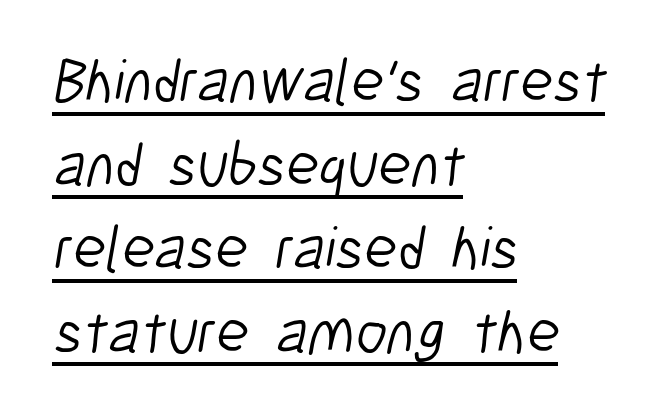
The image shows 61 px light, condensed sans-serif type; set left-aligned, normal line spacing (1.37x), normal letter spacing, underlined; low stroke contrast and a medium x-height.
